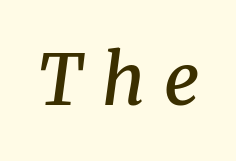
{"serif": "yes", "italic": "yes", "lean": "right", "slant_degrees": 8, "bold": "semi", "weight": "semibold", "width": "normal", "stroke_contrast": "medium", "x_height": "medium", "monospaced": "no", "underline": "no", "letter_spacing": "wide", "letter_spacing_em": 0.28, "glyph_px": 70}
